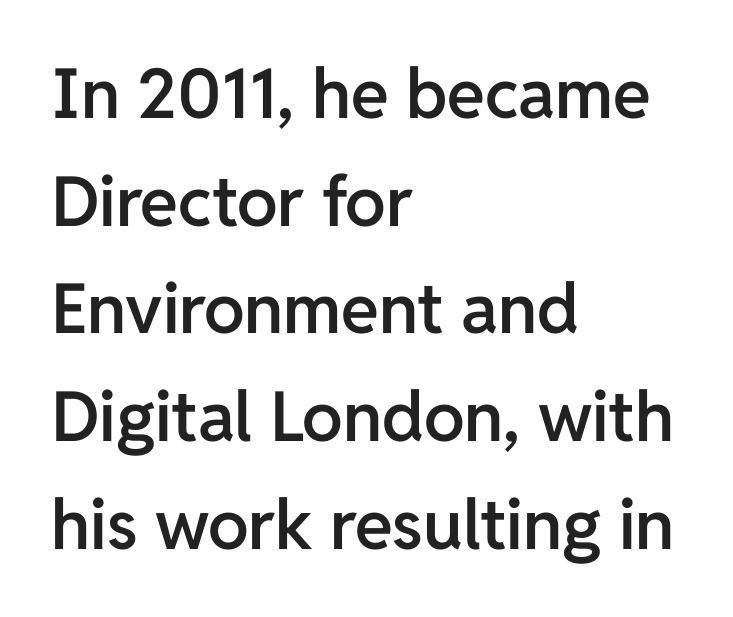
Q: Is the text bold? A: Semi-bold.
Q: Is the text italic (slanted)? A: No, it is upright.
Q: Is the typeface a serif or a sans-serif typeface? A: Sans-serif.
Q: Is the text underlined? A: No.
Q: How is the paragraph aligned? A: Left-aligned.
Q: Is the spacing between letters normal or unusually wide? A: Normal.
Q: Is the spacing between lines tight, normal or loose? A: Normal.
Q: Width (condensed, normal, or wide)? A: Normal.
Q: Stroke contrast? A: Low.
Q: x-height? A: Medium.
Q: Monospaced? A: No.
